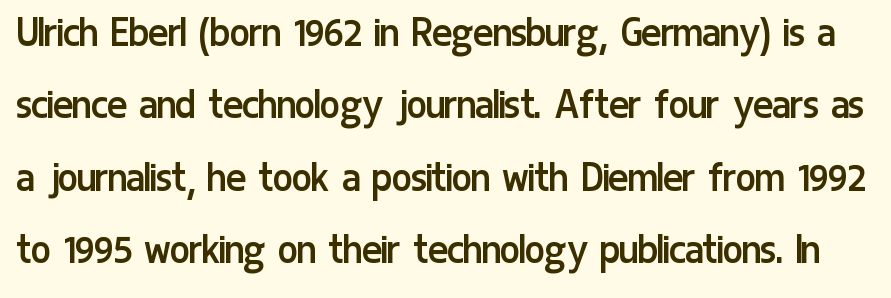
{"serif": "no", "italic": "no", "bold": "no", "weight": "regular", "width": "condensed", "stroke_contrast": "low", "x_height": "medium", "monospaced": "no", "underline": "no", "line_spacing": "normal", "line_spacing_ratio": 1.54, "letter_spacing": "normal", "letter_spacing_em": 0.0, "glyph_px": 47}
